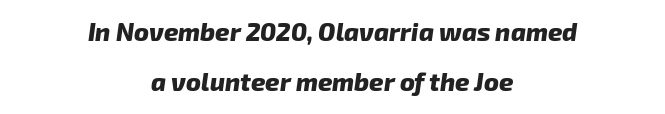
Q: Is the text bold? A: Yes.
Q: Is the text italic (slanted)? A: Yes, it leans right by about 8 degrees.
Q: Is the text underlined? A: No.
Q: How is the paragraph aligned? A: Centered.
Q: Is the spacing between letters normal or unusually wide? A: Normal.
Q: Is the spacing between lines tight, normal or loose? A: Loose.
